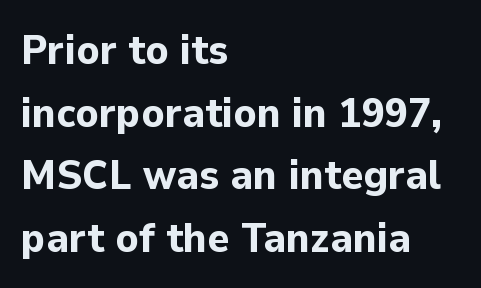
The lines in this sample share a left origin and differ only in where they stop. Check the space under the baseline: it is left empty. Is the letter spacing exaggerated? No — it looks like the ordinary default. The characters display no serif detailing; their extremities are plain. The block of text has a typical density, with ordinary space between rows.
